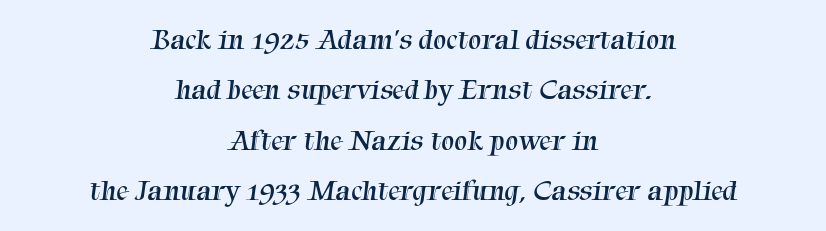
These lines are rendered in a variable-pitch font. The rendering positions every line midway between the sides. The space beneath each line is pristine and unruled. Weight: not bold — regular or lighter. Little horizontal feet cap the strokes, marking this as serif type. What stands out about the letter spacing? Nothing — it is the standard amount.
